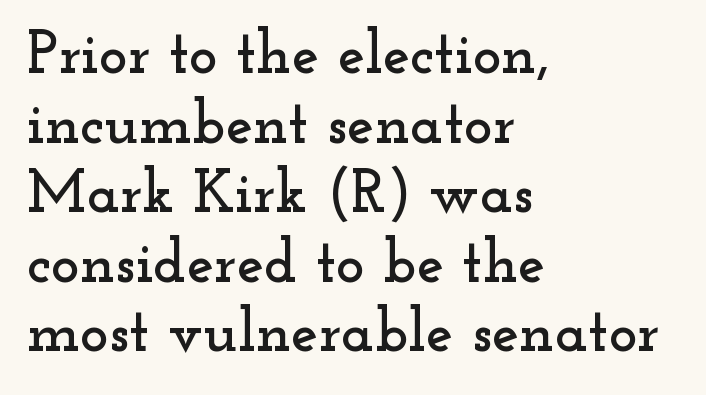
Q: Is the text italic (slanted)? A: No, it is upright.
Q: Is the typeface a serif or a sans-serif typeface? A: Serif.
Q: Is the text underlined? A: No.
Q: How is the paragraph aligned? A: Left-aligned.
Q: Is the spacing between letters normal or unusually wide? A: Normal.
Q: Is the spacing between lines tight, normal or loose? A: Tight.
Q: Width (condensed, normal, or wide)? A: Wide.
Q: Stroke contrast? A: Low.
Q: x-height? A: Small.
Q: Monospaced? A: No.
